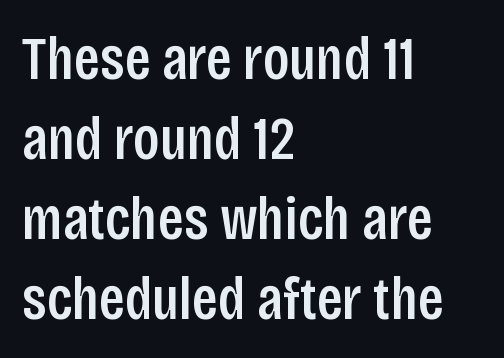
{"serif": "no", "italic": "no", "bold": "semi", "weight": "semibold", "width": "condensed", "stroke_contrast": "low", "x_height": "large", "monospaced": "no", "underline": "no", "align": "left", "line_spacing": "normal", "line_spacing_ratio": 1.31, "letter_spacing": "normal", "letter_spacing_em": 0.0, "glyph_px": 61}
